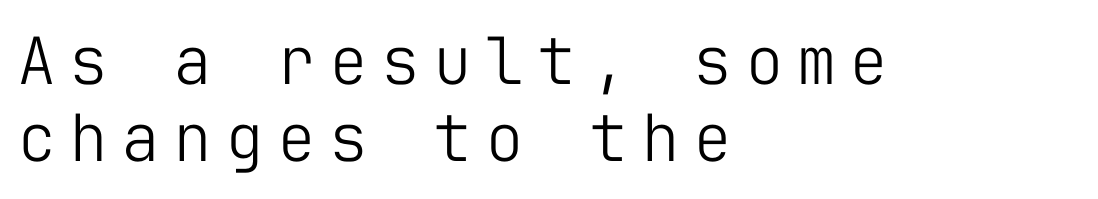
Q: Is the text bold? A: No.
Q: Is the text italic (slanted)? A: No, it is upright.
Q: Is the typeface a serif or a sans-serif typeface? A: Sans-serif.
Q: Is the text underlined? A: No.
Q: How is the paragraph aligned? A: Left-aligned.
Q: Is the spacing between letters normal or unusually wide? A: Unusually wide.
Q: Width (condensed, normal, or wide)? A: Normal.
Q: Stroke contrast? A: Low.
Q: x-height? A: Medium.
Q: Monospaced? A: Yes.
